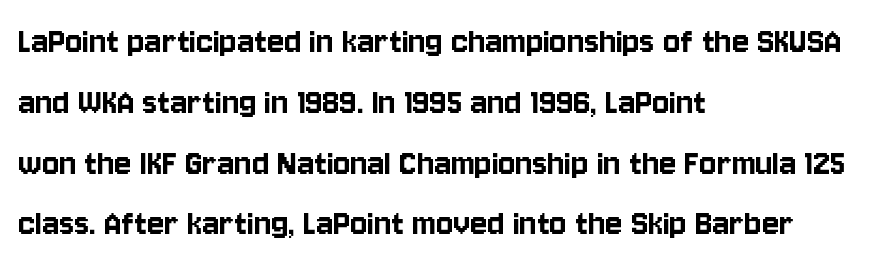
The image shows 40 px condensed sans-serif type, upright; set left-aligned, normal line spacing (1.52x), normal letter spacing, not underlined; low stroke contrast and a large x-height.
